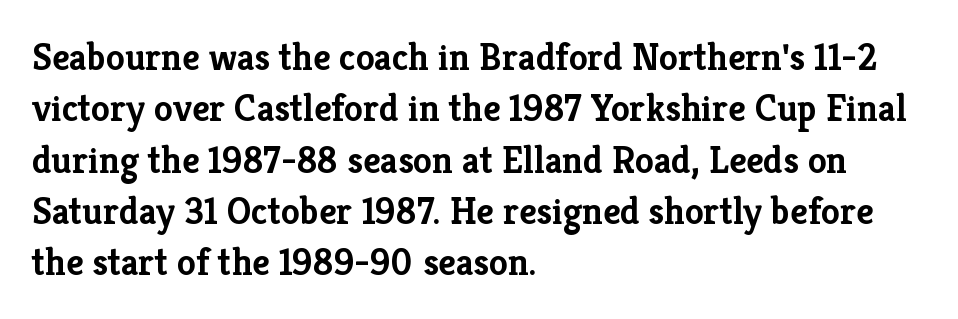
The image shows 38 px semibold serif type, upright; set left-aligned, normal line spacing (1.35x), normal letter spacing, not underlined; low stroke contrast and a medium x-height.
